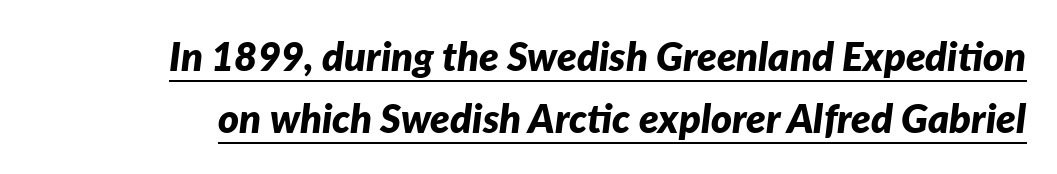
The image shows 40 px bold type, italic (leaning right); set normal line spacing (1.56x), normal letter spacing, underlined; low stroke contrast and a medium x-height.
